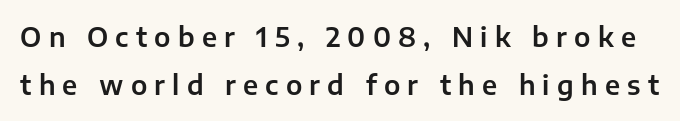
The image shows 26 px text type, upright; set line spacing 1.84x, unusually wide letter spacing (+0.28 em), not underlined.
